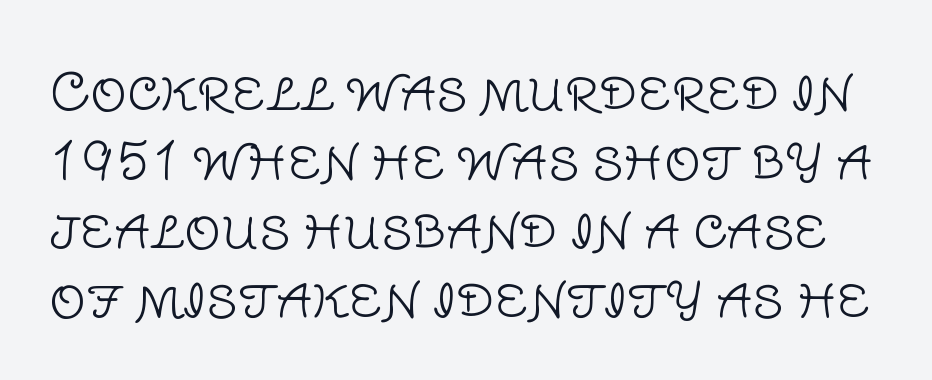
{"serif": "no", "bold": "no", "weight": "light", "width": "normal", "stroke_contrast": "low", "x_height": "large", "monospaced": "no", "underline": "no", "line_spacing": "normal", "line_spacing_ratio": 1.35, "letter_spacing": "normal", "letter_spacing_em": 0.0, "glyph_px": 51}
